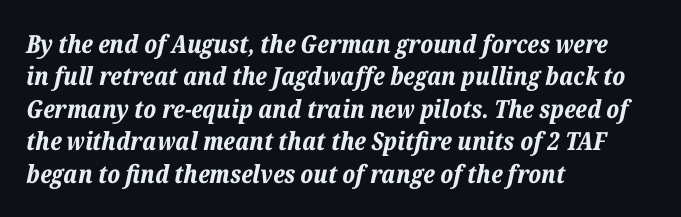
The image shows 25 px bold type, italic (leaning right); set left-aligned, normal line spacing (1.3x), normal letter spacing, not underlined.
